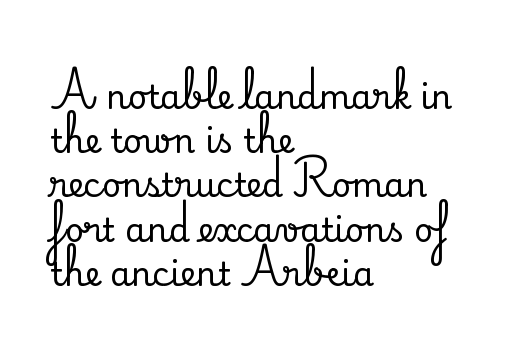
The image shows 33 px serif type, upright; set left-aligned, normal line spacing (1.34x), normal letter spacing, not underlined; medium stroke contrast and a small x-height.
